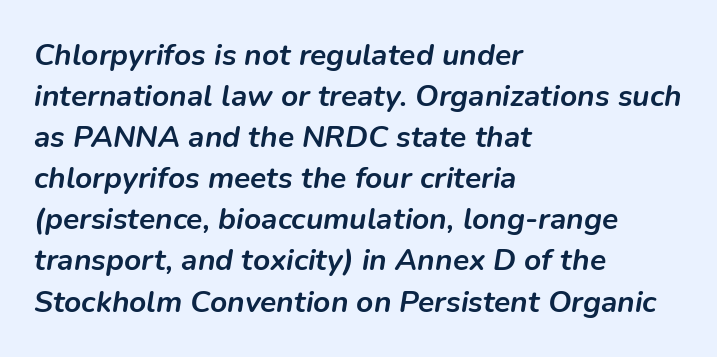
The space directly below the letters is spotless. The glyphs have the mass of a bold cut. This sample has the flowing, uneven cadence of proportional lettering. Slanted lettering throughout. Casual observation: everything's shoved over to the left. Honestly, the row spacing looks completely unremarkable.
